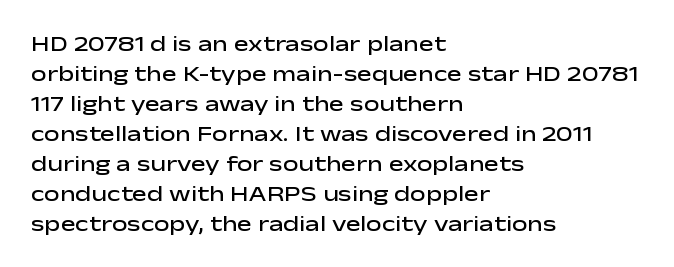
{"italic": "no", "bold": "semi", "underline": "no", "align": "left", "line_spacing": "normal", "line_spacing_ratio": 1.36, "letter_spacing": "normal", "letter_spacing_em": 0.0, "glyph_px": 22}
